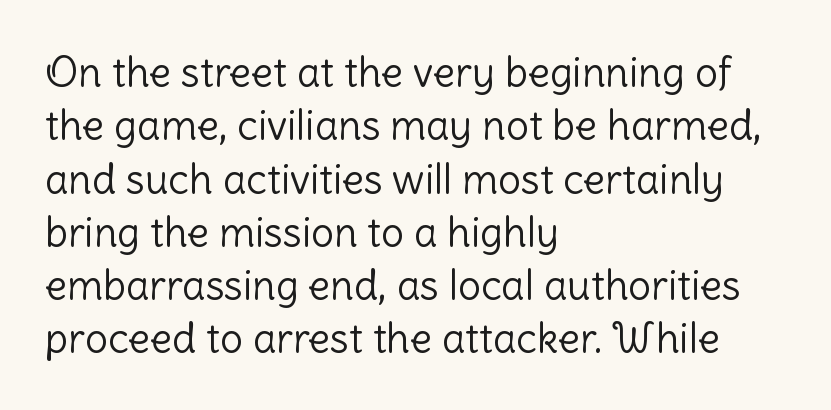
Q: Is the text bold? A: No.
Q: Is the text italic (slanted)? A: No, it is upright.
Q: Is the typeface a serif or a sans-serif typeface? A: Sans-serif.
Q: Is the text underlined? A: No.
Q: How is the paragraph aligned? A: Left-aligned.
Q: Is the spacing between letters normal or unusually wide? A: Normal.
Q: Is the spacing between lines tight, normal or loose? A: Normal.
Q: Width (condensed, normal, or wide)? A: Normal.
Q: Stroke contrast? A: Low.
Q: x-height? A: Medium.
Q: Monospaced? A: No.
